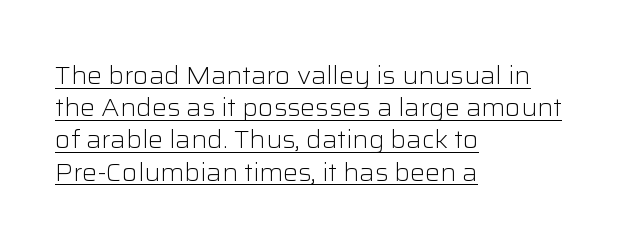
The image shows 25 px text type, upright; set left-aligned, normal line spacing (1.29x), normal letter spacing, underlined.
